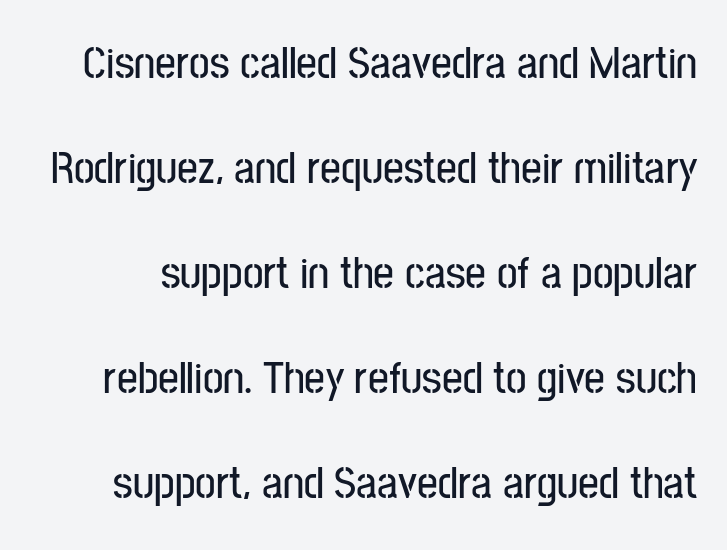
Q: Is the text italic (slanted)? A: No, it is upright.
Q: Is the typeface a serif or a sans-serif typeface? A: Sans-serif.
Q: Is the text underlined? A: No.
Q: Is the spacing between letters normal or unusually wide? A: Normal.
Q: Is the spacing between lines tight, normal or loose? A: Loose.
Q: Width (condensed, normal, or wide)? A: Condensed.
Q: Stroke contrast? A: Low.
Q: x-height? A: Medium.
Q: Monospaced? A: No.
